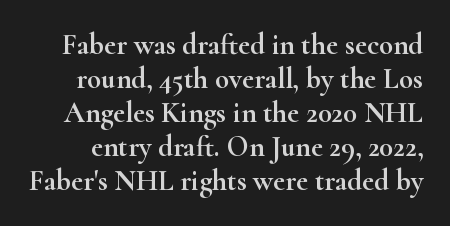
Q: Is the text italic (slanted)? A: No, it is upright.
Q: Is the typeface a serif or a sans-serif typeface? A: Serif.
Q: Is the text underlined? A: No.
Q: Is the spacing between letters normal or unusually wide? A: Normal.
Q: Width (condensed, normal, or wide)? A: Wide.
Q: Stroke contrast? A: High.
Q: x-height? A: Small.
Q: Monospaced? A: No.
